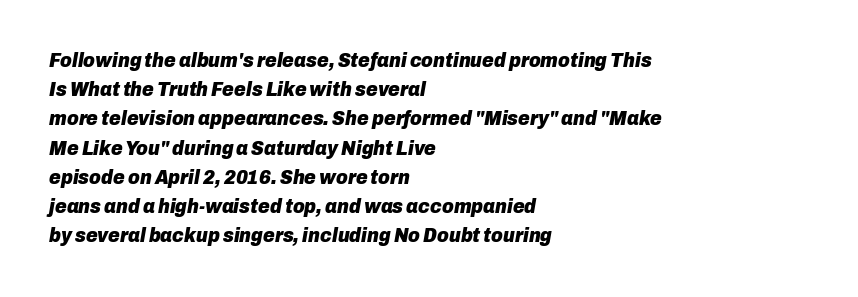
{"italic": "yes", "lean": "right", "slant_degrees": 10, "bold": "yes", "underline": "no", "align": "left", "line_spacing": "normal", "line_spacing_ratio": 1.46, "letter_spacing": "normal", "letter_spacing_em": 0.0, "glyph_px": 20}
